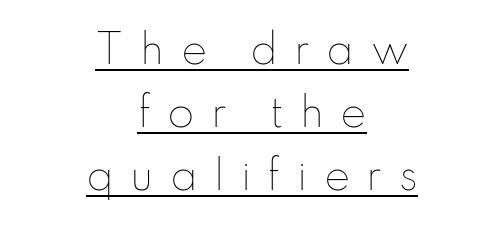
Q: Is the text bold? A: No.
Q: Is the text italic (slanted)? A: No, it is upright.
Q: Is the text underlined? A: Yes.
Q: How is the paragraph aligned? A: Centered.
Q: Is the spacing between letters normal or unusually wide? A: Unusually wide.
Q: Is the spacing between lines tight, normal or loose? A: Normal.
Q: Width (condensed, normal, or wide)? A: Normal.
Q: Stroke contrast? A: Low.
Q: x-height? A: Small.
Q: Monospaced? A: No.
